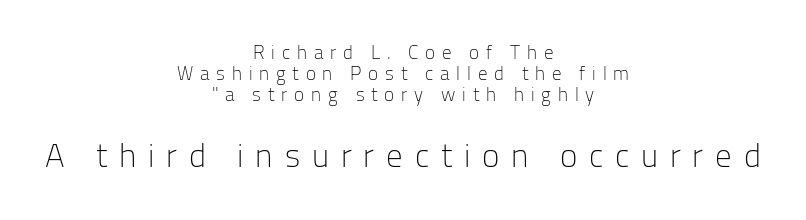
{"serif": "no", "italic": "no", "bold": "no", "weight": "light", "width": "normal", "stroke_contrast": "low", "x_height": "medium", "monospaced": "no", "underline": "no", "align": "center", "line_spacing": "tight", "line_spacing_ratio": 1.11, "letter_spacing": "wide", "letter_spacing_em": 0.36, "larger_block": "second", "size_ratio": 1.74, "glyph_px": 33}
